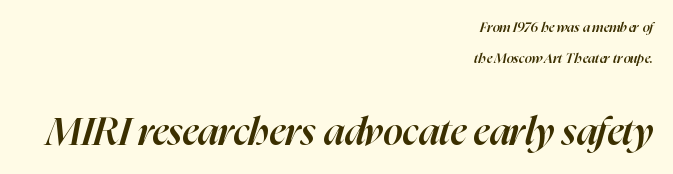
In terms of weight, the rendering is demibold, just under bold. Horizontal bands of white between lines are thick stripes. Descender tails drop into unmarked territory. Character size in the trailing block exceeds that of the leading block. Italic: yes, the glyphs are oblique.
